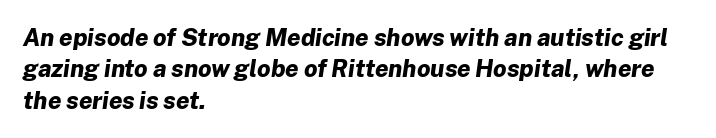
The lettering tilts uniformly, giving the passage an italic look. The passage is arranged the way most books set body copy — flush left. The zone under the glyphs is completely vacant. Standard letterfit; no display-style spreading of the glyphs. How would I describe the line gaps? Plain and ordinary. What weight is shown? A full bold with thick strokes.
